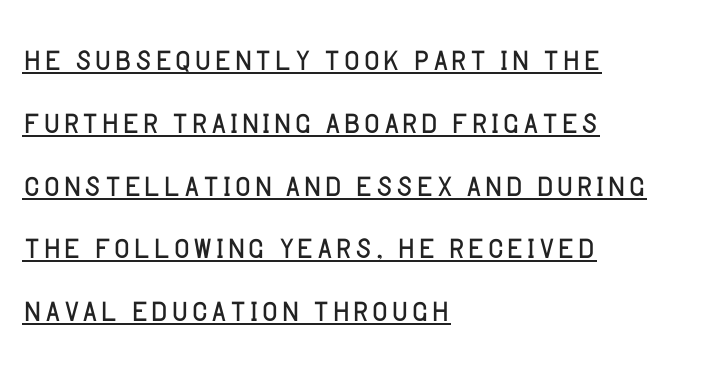
Q: Is the text bold? A: No.
Q: Is the text italic (slanted)? A: No, it is upright.
Q: Is the typeface a serif or a sans-serif typeface? A: Sans-serif.
Q: Is the text underlined? A: Yes.
Q: How is the paragraph aligned? A: Left-aligned.
Q: Is the spacing between letters normal or unusually wide? A: Normal.
Q: Is the spacing between lines tight, normal or loose? A: Normal.
Q: Width (condensed, normal, or wide)? A: Normal.
Q: Stroke contrast? A: Low.
Q: x-height? A: Large.
Q: Monospaced? A: No.
